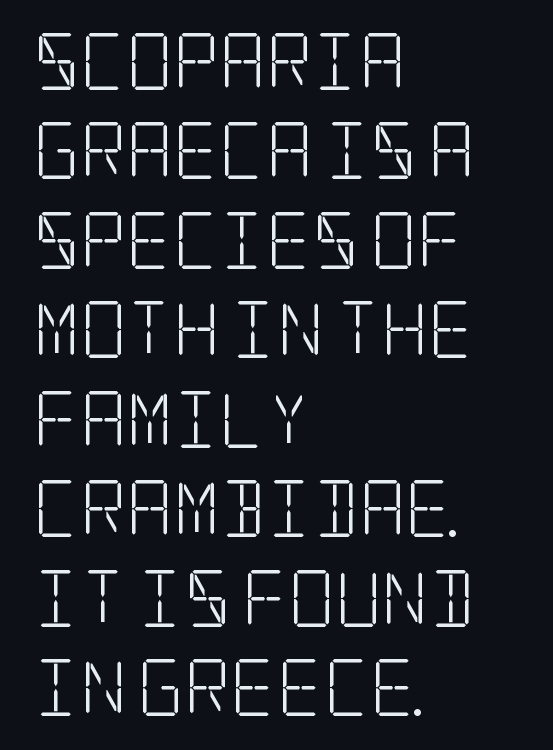
{"serif": "yes", "italic": "no", "bold": "no", "weight": "light", "width": "condensed", "stroke_contrast": "low", "x_height": "large", "underline": "no", "align": "left", "line_spacing": "normal", "line_spacing_ratio": 1.57, "letter_spacing": "normal", "letter_spacing_em": 0.0, "glyph_px": 57}
